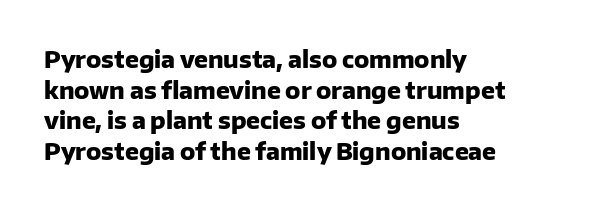
Nobody touched the tracking dial on this one. Heft: maximum for text — a bold. The rendering anchors every line to the left-hand side. The line-height multiplier appears to be the usual default.
